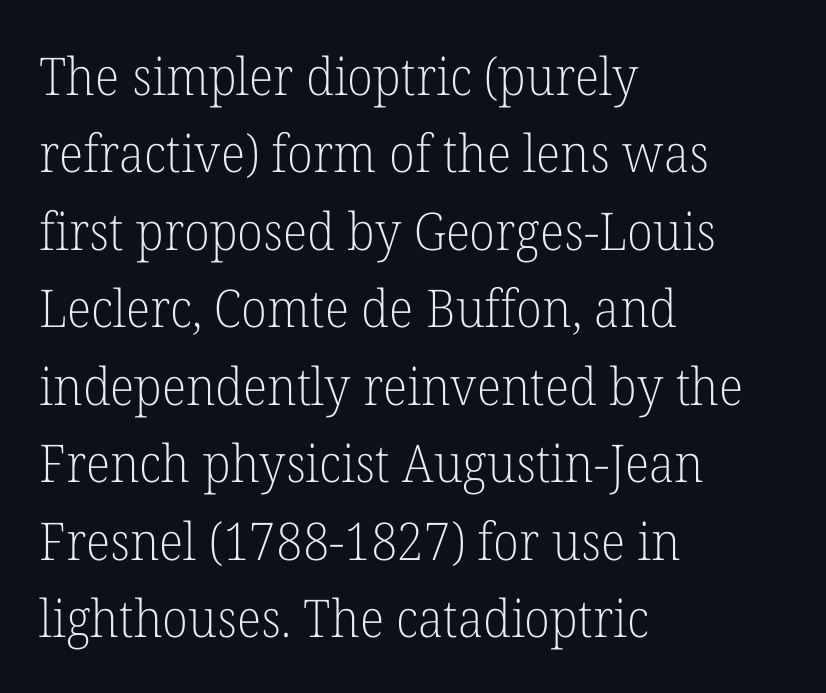
Unlike a clean sans, this face finishes its strokes with serifs. This sample has the flowing, uneven cadence of proportional lettering. Just letters on the line, the space beneath them empty. Does the lettering tilt? It doesn't — this is upright. Stems here are at most as thick as an everyday book face. Horizontally, the lines are justified to the leading edge only.
